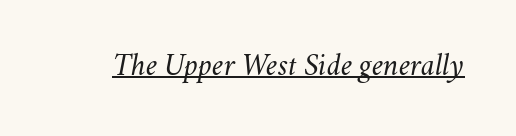
Students, observe the line beneath the letters — that is underlining. Is the stroke heavy? The answer is a plain regular-or-lighter. The passage shown has conventional tracking throughout. The face used here is proportionally spaced, like ordinary book or web type.
